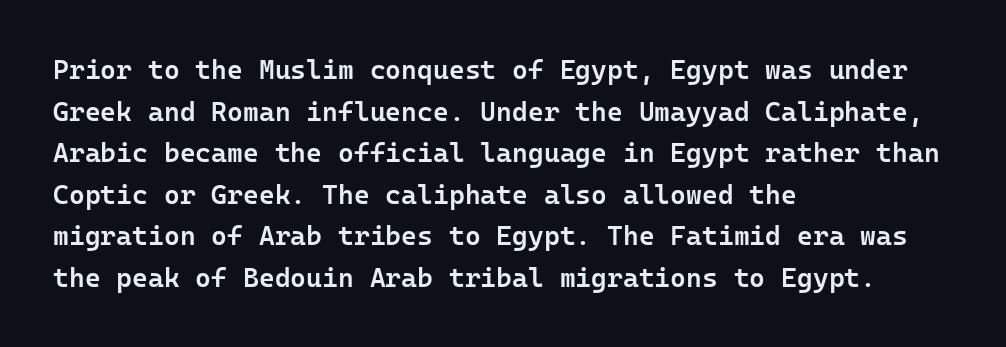
{"italic": "no", "bold": "semi", "underline": "no", "align": "left", "line_spacing": "normal", "line_spacing_ratio": 1.54, "letter_spacing": "normal", "letter_spacing_em": 0.0, "glyph_px": 27}
